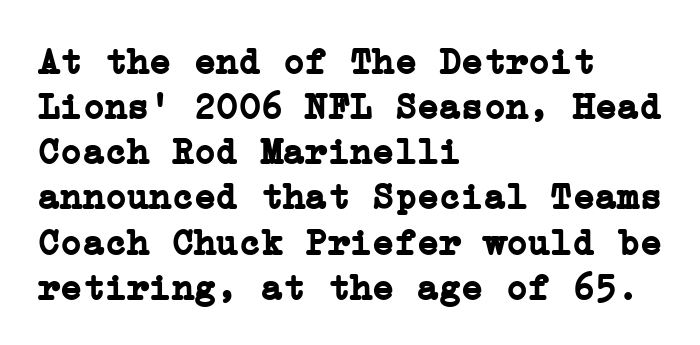
The image shows 37 px semibold serif type, upright; set left-aligned, line spacing 1.22x, normal letter spacing, not underlined; low stroke contrast and a medium x-height.
